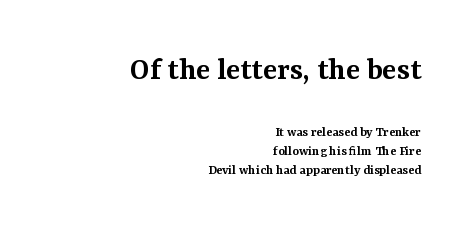
{"serif": "yes", "italic": "no", "bold": "semi", "weight": "semibold", "width": "normal", "stroke_contrast": "medium", "x_height": "medium", "monospaced": "no", "underline": "no", "align": "right", "line_spacing": "normal", "line_spacing_ratio": 1.36, "letter_spacing": "normal", "letter_spacing_em": 0.0, "larger_block": "first", "size_ratio": 2.36, "glyph_px": 33}
